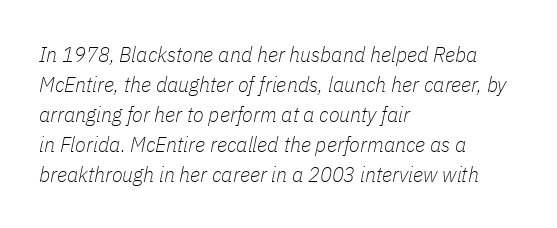
Q: Is the text bold? A: No.
Q: Is the text italic (slanted)? A: Yes, it leans right by about 11 degrees.
Q: Is the text underlined? A: No.
Q: How is the paragraph aligned? A: Left-aligned.
Q: Is the spacing between letters normal or unusually wide? A: Normal.
Q: Is the spacing between lines tight, normal or loose? A: Normal.
